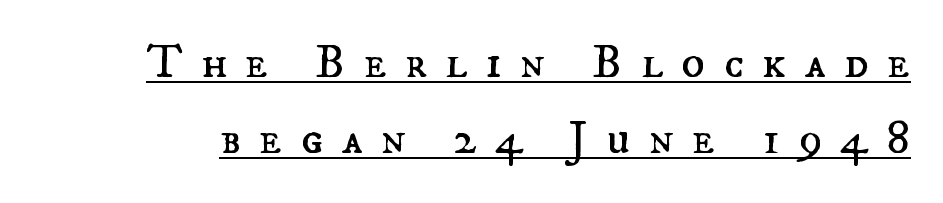
{"italic": "no", "bold": "no", "weight": "regular", "width": "normal", "stroke_contrast": "medium", "x_height": "small", "monospaced": "no", "underline": "yes", "line_spacing": "normal", "line_spacing_ratio": 1.58, "letter_spacing": "wide", "letter_spacing_em": 0.38, "glyph_px": 48}
